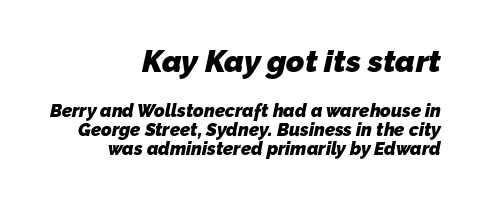
{"serif": "no", "bold": "yes", "weight": "heavy", "width": "normal", "stroke_contrast": "low", "x_height": "medium", "monospaced": "no", "underline": "no", "align": "right", "line_spacing": "tight", "line_spacing_ratio": 1.06, "letter_spacing": "normal", "letter_spacing_em": 0.0, "larger_block": "first", "size_ratio": 1.72, "glyph_px": 31}
